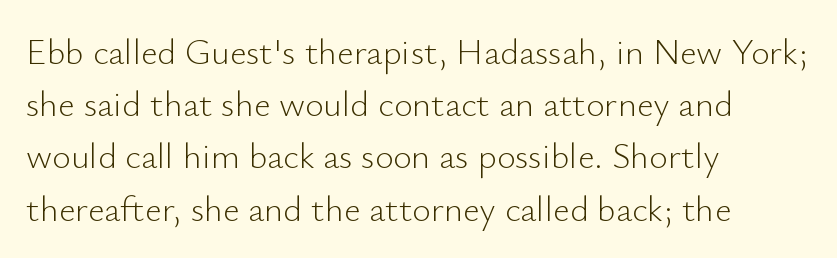
The image shows 36 px light sans-serif type, upright; set left-aligned, normal line spacing (1.45x), normal letter spacing, not underlined; low stroke contrast and a small x-height.
